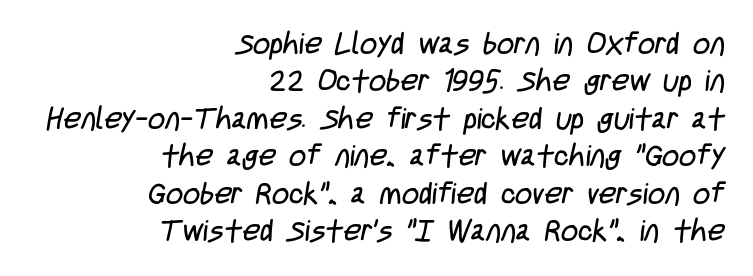
Q: Is the text bold? A: No.
Q: Is the typeface a serif or a sans-serif typeface? A: Sans-serif.
Q: Is the text underlined? A: No.
Q: How is the paragraph aligned? A: Right-aligned.
Q: Is the spacing between letters normal or unusually wide? A: Normal.
Q: Is the spacing between lines tight, normal or loose? A: Normal.
Q: Width (condensed, normal, or wide)? A: Condensed.
Q: Stroke contrast? A: Low.
Q: x-height? A: Large.
Q: Monospaced? A: No.
